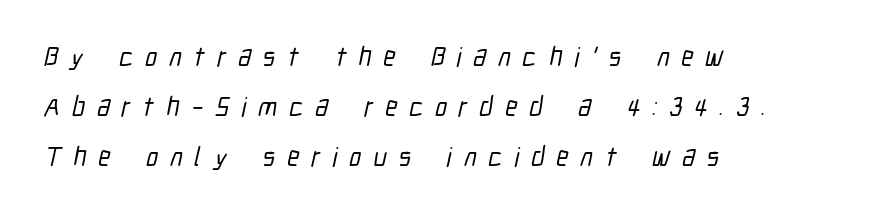
Q: Is the text underlined? A: No.
Q: How is the paragraph aligned? A: Left-aligned.
Q: Is the spacing between letters normal or unusually wide? A: Unusually wide.
